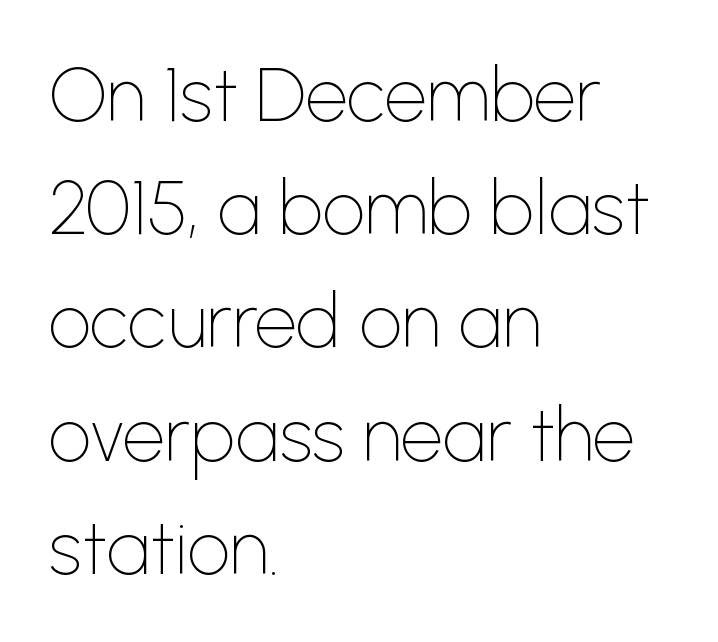
Q: Is the text bold? A: No.
Q: Is the text italic (slanted)? A: No, it is upright.
Q: Is the typeface a serif or a sans-serif typeface? A: Sans-serif.
Q: Is the text underlined? A: No.
Q: How is the paragraph aligned? A: Left-aligned.
Q: Is the spacing between letters normal or unusually wide? A: Normal.
Q: Is the spacing between lines tight, normal or loose? A: Normal.
Q: Width (condensed, normal, or wide)? A: Normal.
Q: Stroke contrast? A: Low.
Q: x-height? A: Medium.
Q: Monospaced? A: No.
